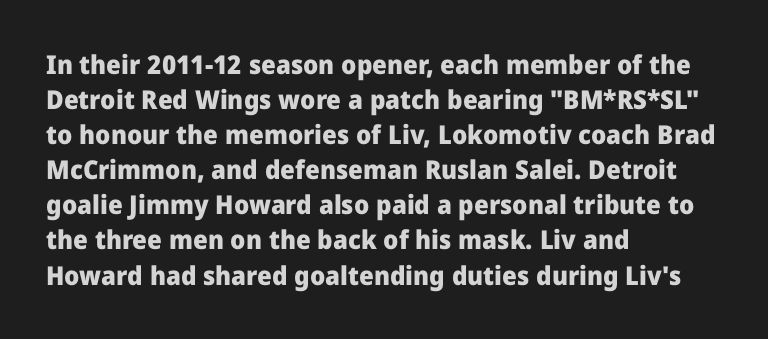
The image shows 26 px bold type, upright; set left-aligned, normal line spacing (1.35x), normal letter spacing, not underlined.
